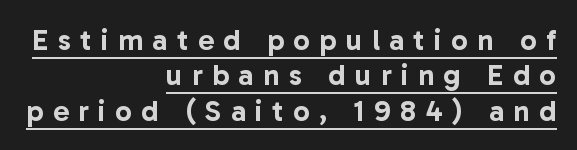
Spacing between characters has been opened up far beyond the box default. Varying glyph widths throughout — classic text-font behaviour. Upright lettering throughout. The lettering is marked with a stroke running underneath it.
